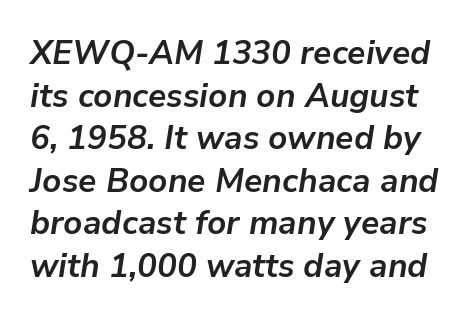
The image shows 33 px bold type, italic (leaning right); set normal line spacing (1.29x), normal letter spacing, not underlined; low stroke contrast and a medium x-height.
